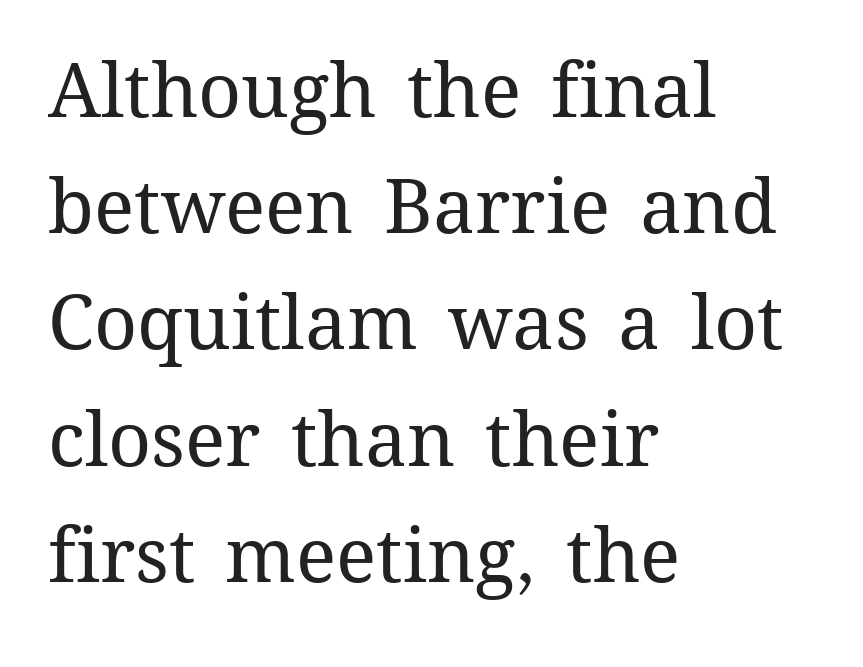
Vertically, the passage feels balanced, rows spaced as you'd expect. Underline: absent. The letters advance in unequal steps, a hallmark of proportional type. Inter-character spacing is left at the font's built-in metrics. Which margin do the lines hug? The left one — the right edge is uneven.
